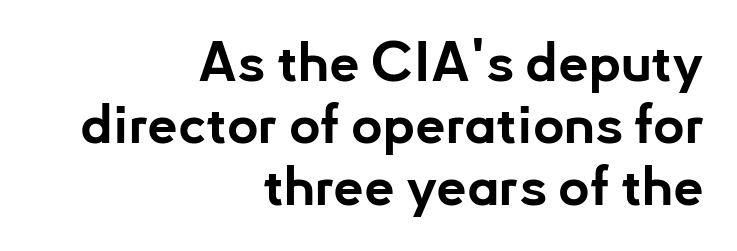
Q: Is the text bold? A: Yes.
Q: Is the text italic (slanted)? A: No, it is upright.
Q: Is the typeface a serif or a sans-serif typeface? A: Sans-serif.
Q: Is the text underlined? A: No.
Q: How is the paragraph aligned? A: Right-aligned.
Q: Is the spacing between letters normal or unusually wide? A: Normal.
Q: Is the spacing between lines tight, normal or loose? A: Tight.
Q: Width (condensed, normal, or wide)? A: Normal.
Q: Stroke contrast? A: Low.
Q: x-height? A: Small.
Q: Monospaced? A: No.
